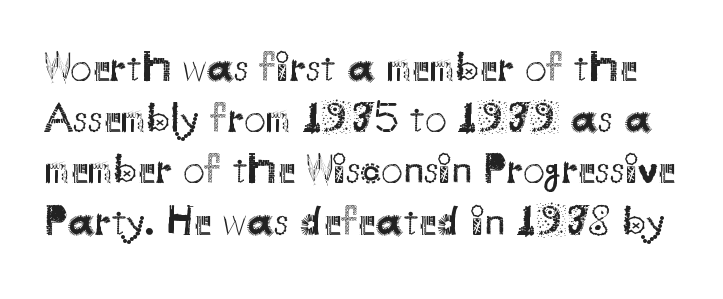
Q: Is the text bold? A: No.
Q: Is the text italic (slanted)? A: No, it is upright.
Q: Is the typeface a serif or a sans-serif typeface? A: Sans-serif.
Q: Is the text underlined? A: No.
Q: Is the spacing between letters normal or unusually wide? A: Normal.
Q: Width (condensed, normal, or wide)? A: Normal.
Q: Stroke contrast? A: Medium.
Q: x-height? A: Small.
Q: Monospaced? A: No.
